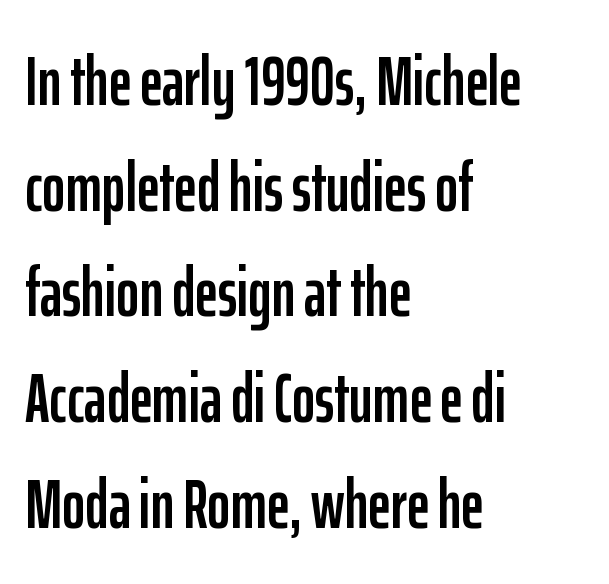
Q: Is the text italic (slanted)? A: No, it is upright.
Q: Is the typeface a serif or a sans-serif typeface? A: Sans-serif.
Q: Is the text underlined? A: No.
Q: How is the paragraph aligned? A: Left-aligned.
Q: Is the spacing between letters normal or unusually wide? A: Normal.
Q: Is the spacing between lines tight, normal or loose? A: Normal.
Q: Width (condensed, normal, or wide)? A: Condensed.
Q: Stroke contrast? A: Low.
Q: x-height? A: Medium.
Q: Monospaced? A: No.
